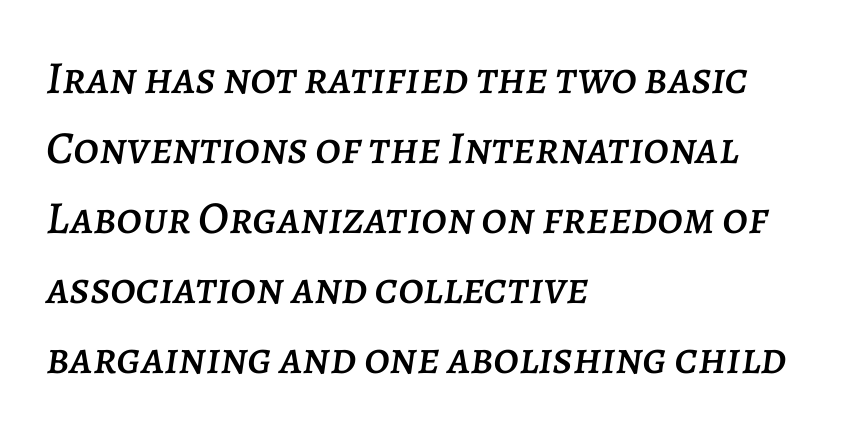
The image shows 46 px text type, italic (leaning right); set left-aligned, normal line spacing (1.52x), normal letter spacing, not underlined; low stroke contrast and a large x-height.
